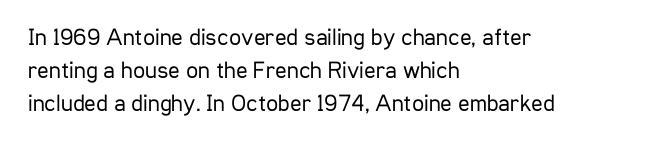
Q: Is the text bold? A: No.
Q: Is the text italic (slanted)? A: No, it is upright.
Q: Is the text underlined? A: No.
Q: How is the paragraph aligned? A: Left-aligned.
Q: Is the spacing between letters normal or unusually wide? A: Normal.
Q: Is the spacing between lines tight, normal or loose? A: Normal.
